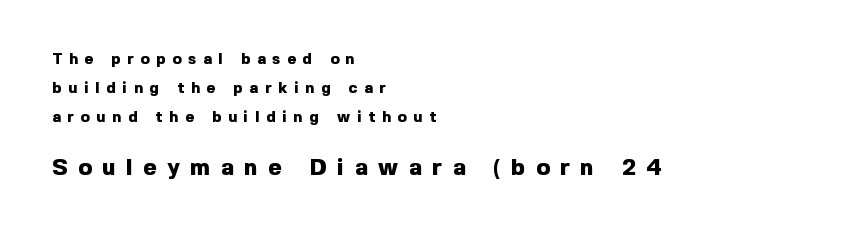
The passage shown is emphatically bold. Plain, unruled lines of type. The passage shown has open, widely tracked lettering throughout. Size contrast runs from small at the top to large at the bottom. Tall strokes in this sample are plumb rather than angled.
